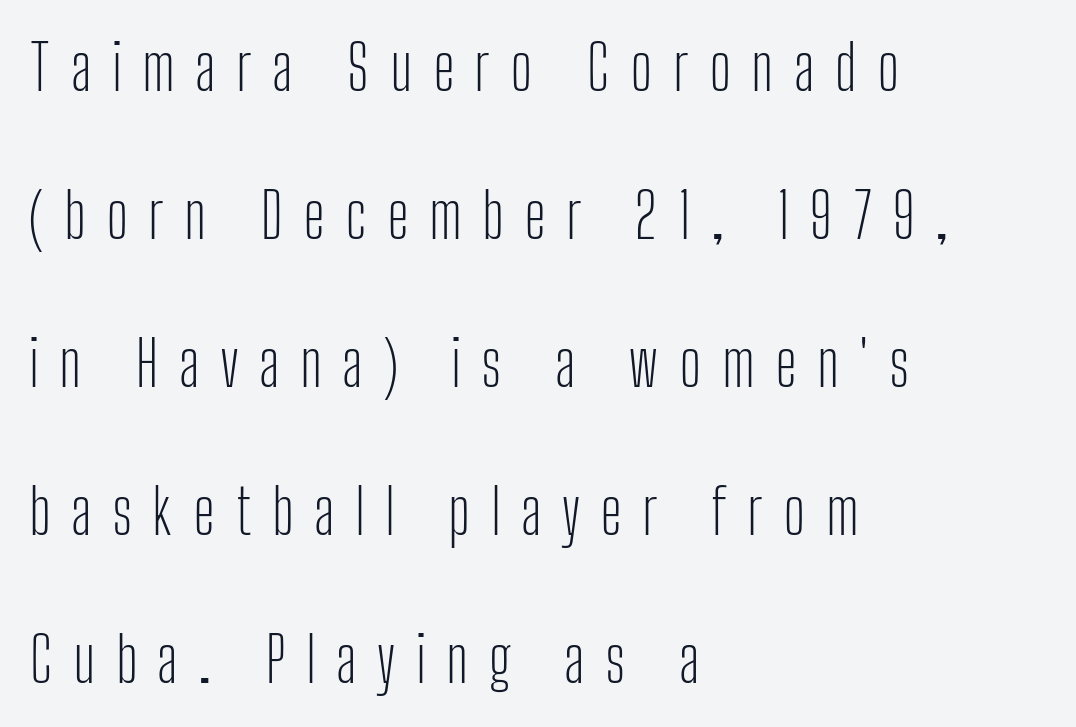
Q: Is the text bold? A: No.
Q: Is the text italic (slanted)? A: No, it is upright.
Q: Is the typeface a serif or a sans-serif typeface? A: Sans-serif.
Q: Is the text underlined? A: No.
Q: How is the paragraph aligned? A: Left-aligned.
Q: Is the spacing between letters normal or unusually wide? A: Unusually wide.
Q: Is the spacing between lines tight, normal or loose? A: Loose.
Q: Width (condensed, normal, or wide)? A: Condensed.
Q: Stroke contrast? A: Low.
Q: x-height? A: Medium.
Q: Monospaced? A: No.
